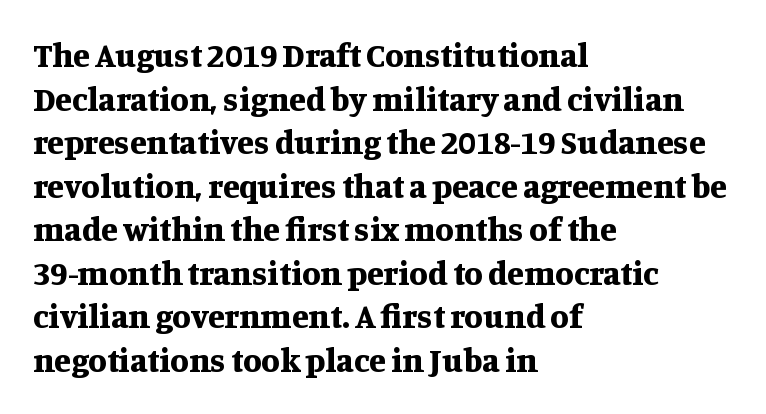
The image shows 34 px bold serif type, upright; set left-aligned, normal line spacing (1.28x), normal letter spacing, not underlined; medium stroke contrast and a large x-height.
